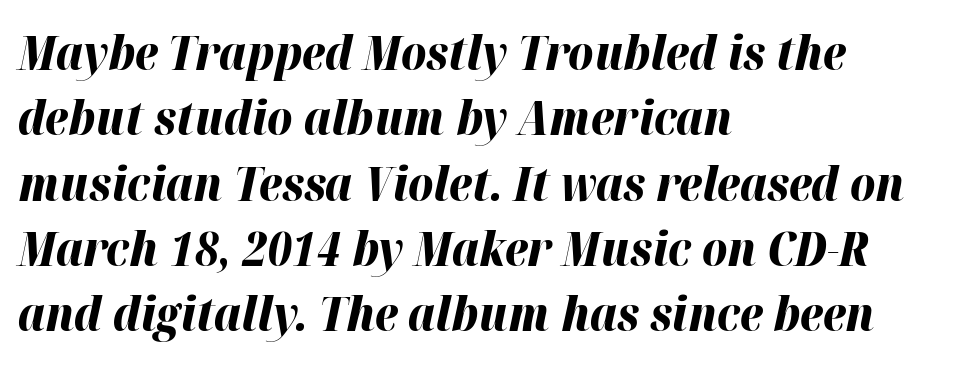
The image shows 48 px bold type, italic (leaning right); set left-aligned, normal line spacing (1.36x), normal letter spacing, not underlined; high stroke contrast and a medium x-height.
